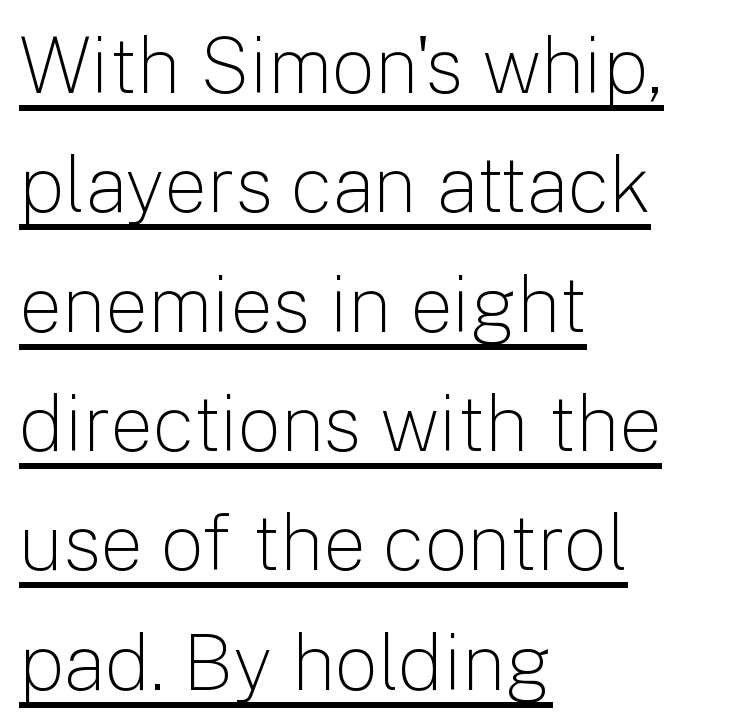
Observe the absence of serifs on each vertical stroke in this sample. Each letter keeps its own natural width here, so spacing adapts to shape. Left-aligned paragraph, ragged on the right. Is there much room between lines? A standard amount, neither cramped nor airy. A continuous stroke trails under the words, as in a hyperlink. Short note: letters normally spaced.
